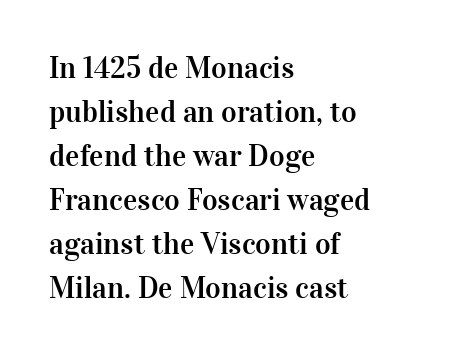
{"serif": "yes", "italic": "no", "width": "normal", "stroke_contrast": "high", "x_height": "medium", "monospaced": "no", "underline": "no", "align": "left", "line_spacing": "normal", "line_spacing_ratio": 1.47, "letter_spacing": "normal", "letter_spacing_em": 0.0, "glyph_px": 30}
